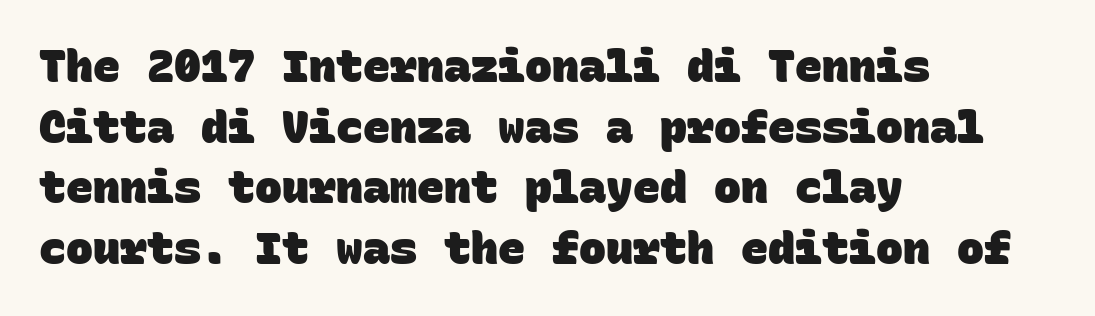
The space beneath each line is pristine and unruled. This is heavy type, rendered in bold. The passage shown is typed in a monospace face where columns stay perfectly aligned. Compared with a centered layout, this one pins lines to the left instead.
